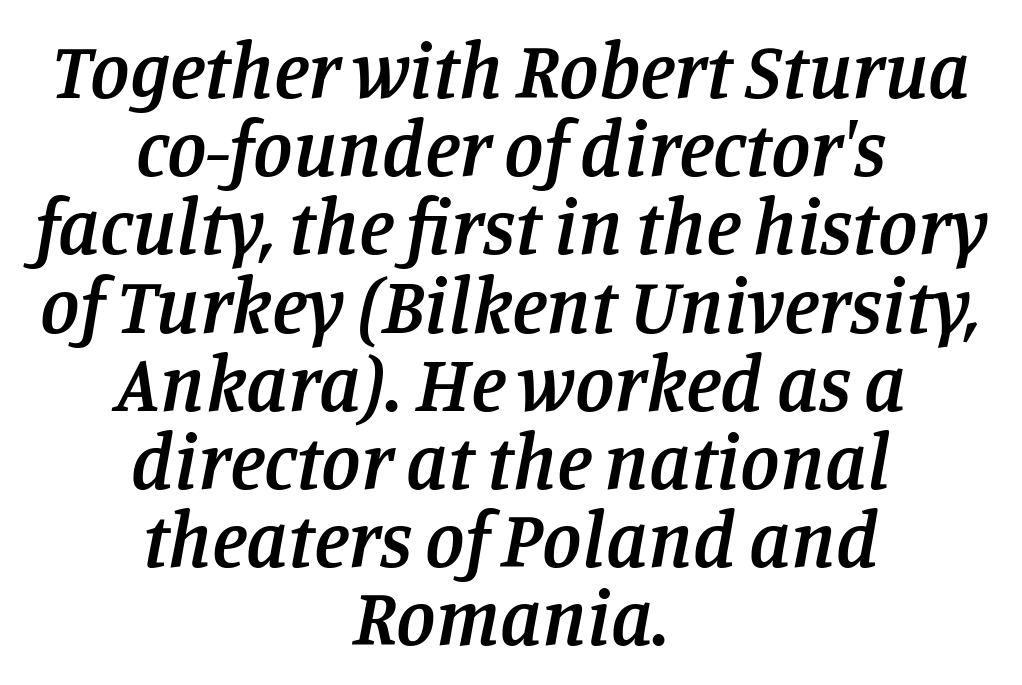
{"serif": "yes", "italic": "yes", "lean": "right", "slant_degrees": 11, "bold": "semi", "weight": "semibold", "width": "normal", "stroke_contrast": "low", "x_height": "large", "monospaced": "no", "underline": "no", "align": "center", "line_spacing": "tight", "line_spacing_ratio": 0.99, "letter_spacing": "normal", "letter_spacing_em": 0.0, "glyph_px": 79}
